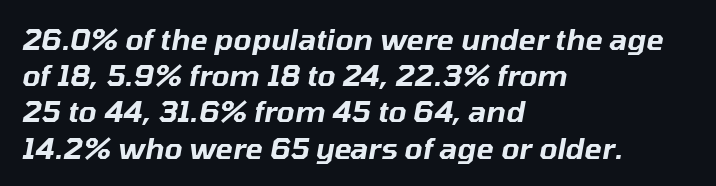
{"italic": "yes", "lean": "right", "slant_degrees": 10, "width": "normal", "stroke_contrast": "low", "x_height": "medium", "monospaced": "no", "underline": "no", "align": "left", "line_spacing": "normal", "line_spacing_ratio": 1.25, "letter_spacing": "normal", "letter_spacing_em": 0.0, "glyph_px": 29}
